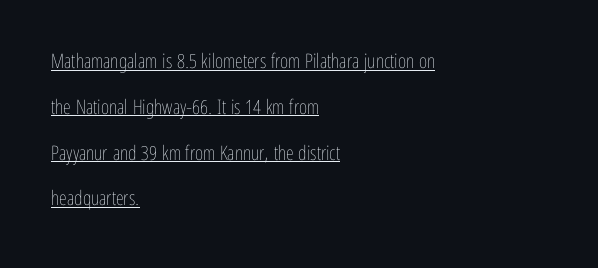
The image shows 20 px text type, upright; set left-aligned, loose line spacing (2.29x), normal letter spacing, underlined.
